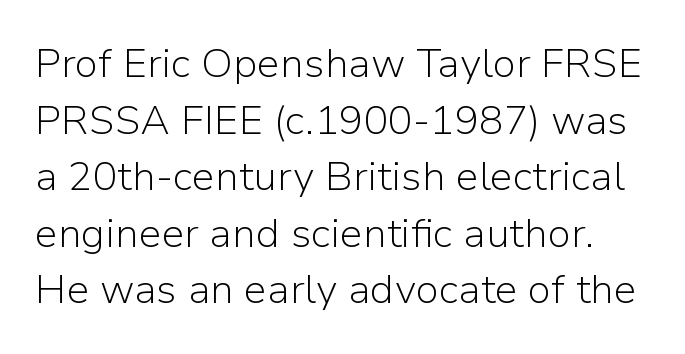
Bare-footed words on every line. This sample has the flowing, uneven cadence of proportional lettering. What's the leading like? Ordinary, nothing unusual. The type sits square on the baseline with zero lean.
